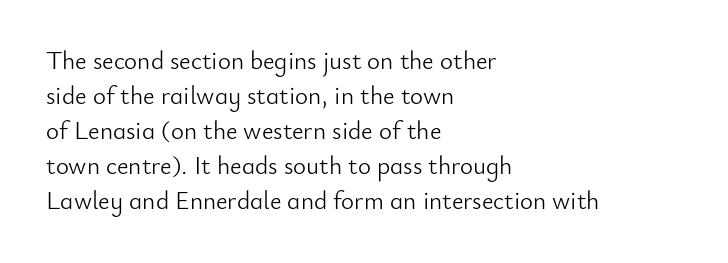
The image shows 25 px text type, upright; set left-aligned, normal line spacing (1.4x), normal letter spacing, not underlined.
